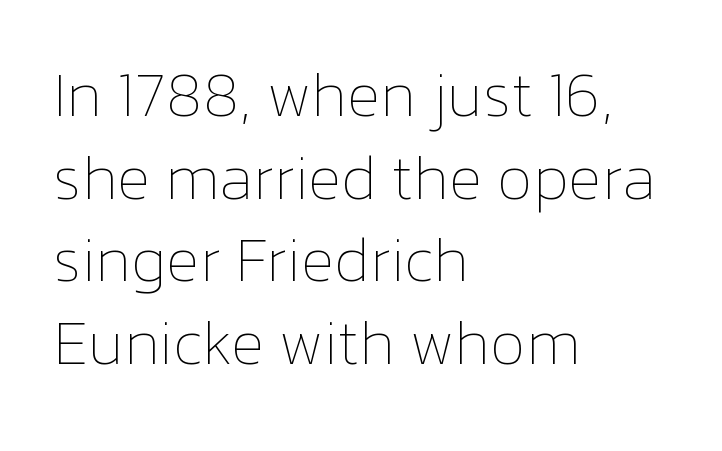
Q: Is the text bold? A: No.
Q: Is the text italic (slanted)? A: No, it is upright.
Q: Is the text underlined? A: No.
Q: How is the paragraph aligned? A: Left-aligned.
Q: Is the spacing between letters normal or unusually wide? A: Normal.
Q: Is the spacing between lines tight, normal or loose? A: Normal.
Q: Width (condensed, normal, or wide)? A: Normal.
Q: Stroke contrast? A: Low.
Q: x-height? A: Medium.
Q: Monospaced? A: No.
